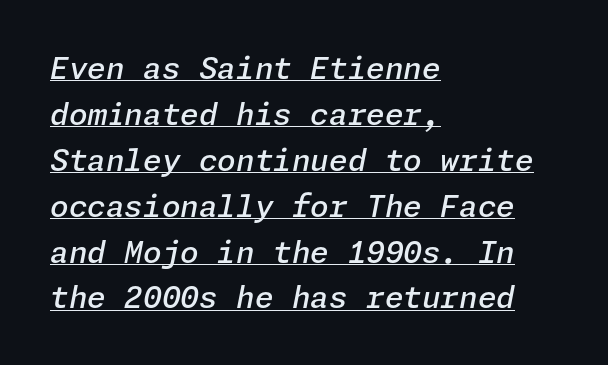
Q: Is the text bold? A: Semi-bold.
Q: Is the text italic (slanted)? A: Yes, it leans right by about 11 degrees.
Q: Is the text underlined? A: Yes.
Q: How is the paragraph aligned? A: Left-aligned.
Q: Is the spacing between letters normal or unusually wide? A: Normal.
Q: Is the spacing between lines tight, normal or loose? A: Normal.
Q: Width (condensed, normal, or wide)? A: Normal.
Q: Stroke contrast? A: Low.
Q: x-height? A: Medium.
